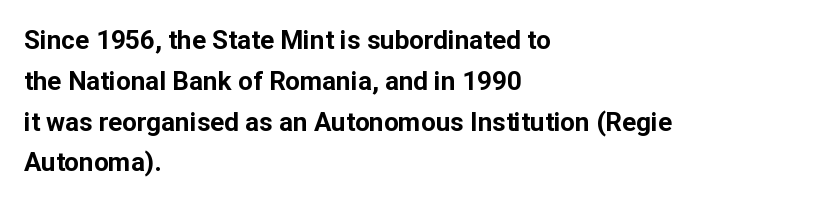
Q: Is the text bold? A: Yes.
Q: Is the text italic (slanted)? A: No, it is upright.
Q: Is the text underlined? A: No.
Q: How is the paragraph aligned? A: Left-aligned.
Q: Is the spacing between letters normal or unusually wide? A: Normal.
Q: Is the spacing between lines tight, normal or loose? A: Normal.
